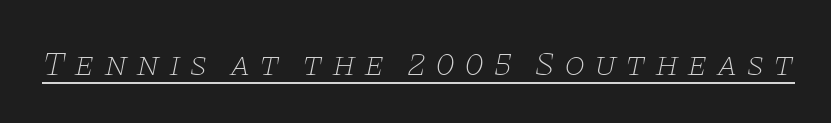
{"serif": "yes", "italic": "yes", "lean": "right", "slant_degrees": 11, "bold": "no", "weight": "thin", "width": "wide", "stroke_contrast": "low", "x_height": "large", "monospaced": "no", "underline": "yes", "letter_spacing": "wide", "letter_spacing_em": 0.25, "glyph_px": 34}
